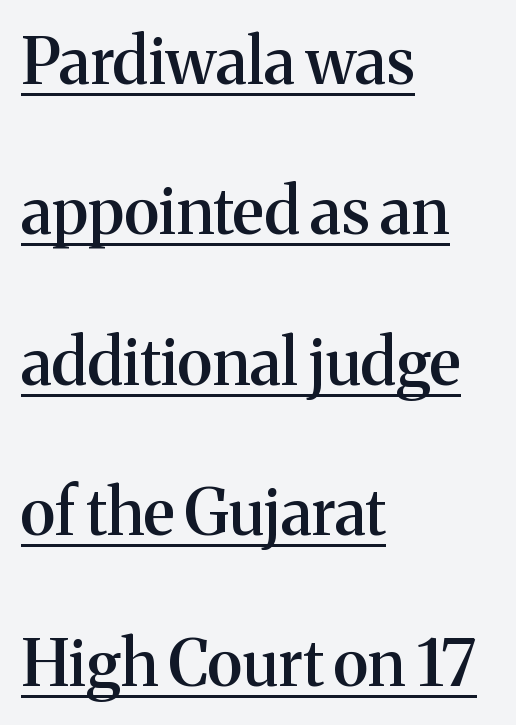
The image shows 64 px semibold serif type, upright; set left-aligned, loose line spacing (2.35x), normal letter spacing, underlined; medium stroke contrast and a medium x-height.
